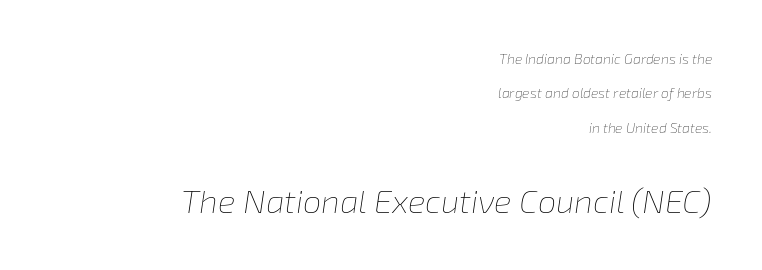
Here the glyphs are tracked normally, forming tight word shapes. Here the second block reads like a headline and the first like body copy. Proportional: the letters do not fall into vertical columns. The strokes are not fattened; the text isn't bold. Quick note: italic. Descenders are the only things crossing below the line.
